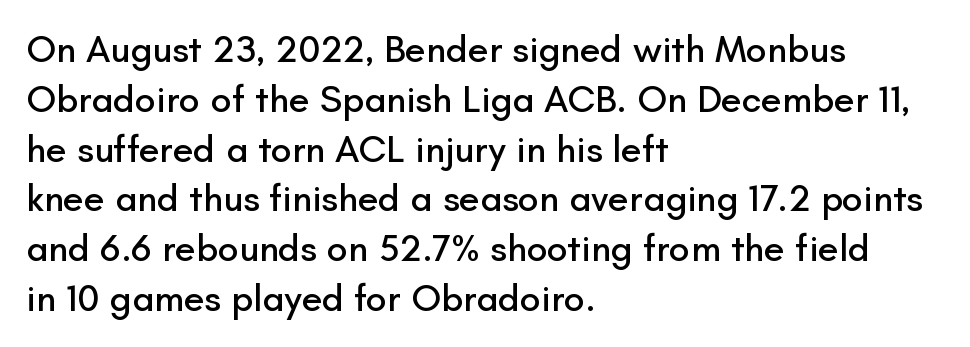
The image shows 38 px sans-serif type, upright; set left-aligned, normal line spacing (1.31x), normal letter spacing, not underlined; low stroke contrast and a small x-height.
